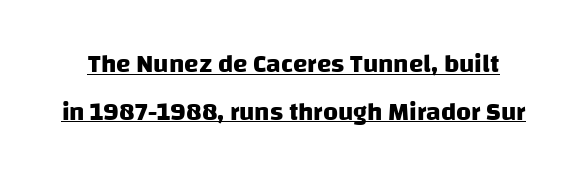
Words appear dense and cohesive because spacing is normal. Typographic density is high because the face is bold. Quick note: underline on.
